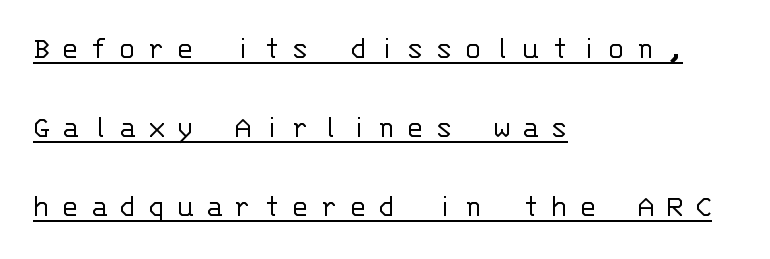
The image shows 33 px light sans-serif type, upright, monospaced; set left-aligned, loose line spacing (2.4x), unusually wide letter spacing (+0.38 em), underlined; low stroke contrast and a large x-height.
